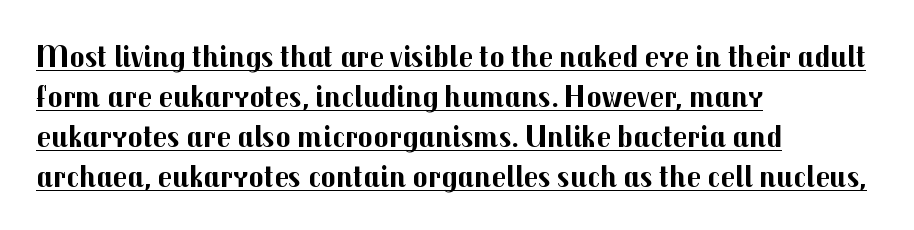
Q: Is the text bold? A: Yes.
Q: Is the text italic (slanted)? A: No, it is upright.
Q: Is the typeface a serif or a sans-serif typeface? A: Sans-serif.
Q: Is the text underlined? A: Yes.
Q: How is the paragraph aligned? A: Left-aligned.
Q: Is the spacing between letters normal or unusually wide? A: Normal.
Q: Is the spacing between lines tight, normal or loose? A: Normal.
Q: Width (condensed, normal, or wide)? A: Normal.
Q: Stroke contrast? A: Medium.
Q: x-height? A: Medium.
Q: Monospaced? A: No.
